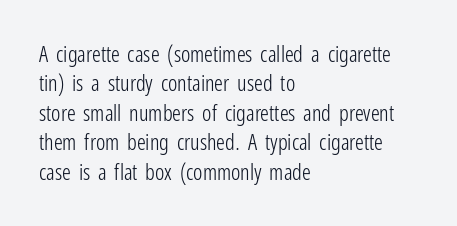
The image shows 22 px text type, upright; set left-aligned, normal line spacing (1.34x), normal letter spacing, not underlined.
